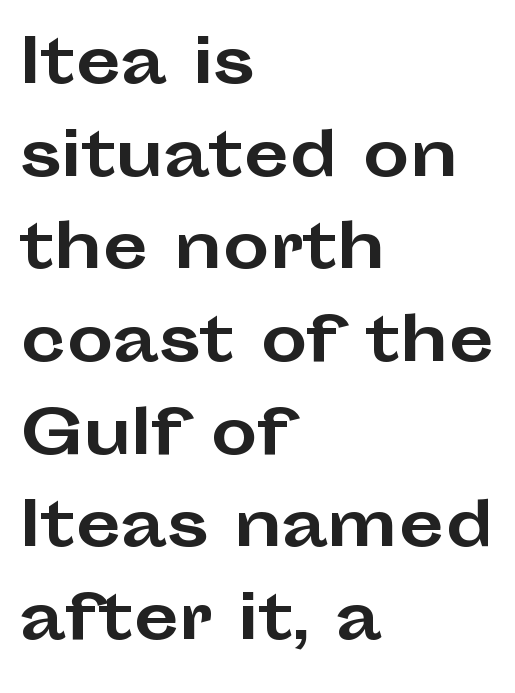
The image shows 59 px bold, wide sans-serif type, upright; set left-aligned, normal line spacing (1.57x), normal letter spacing, not underlined; low stroke contrast and a medium x-height.
